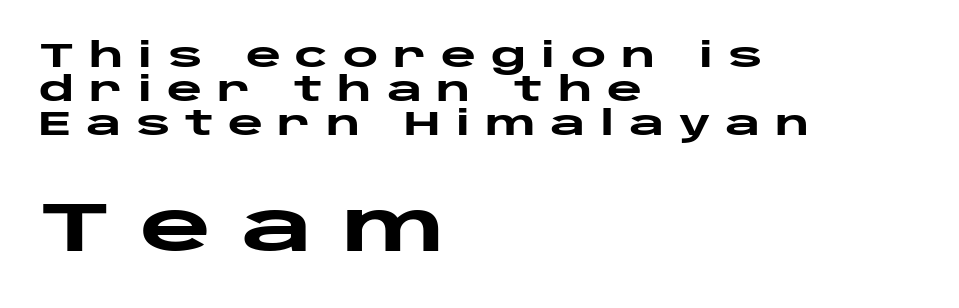
The image shows 69 px heavy, wide sans-serif type, upright; set left-aligned, tight line spacing (1.0x), unusually wide letter spacing (+0.43 em), not underlined; the second (bottom) block is 2.03x larger; low stroke contrast and a large x-height.
